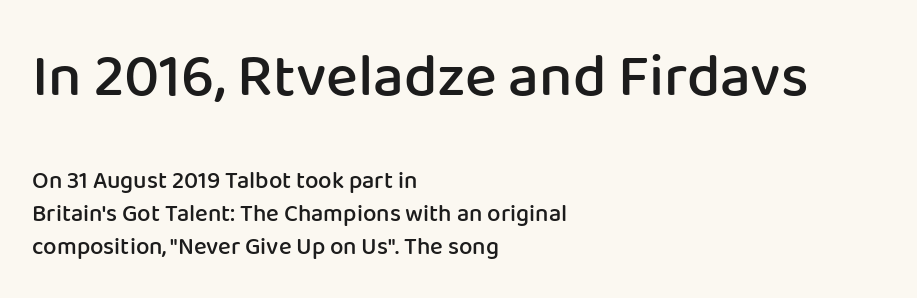
The image shows 60 px semibold sans-serif type, upright; set left-aligned, normal line spacing (1.37x), normal letter spacing, not underlined; the first (top) block is 2.5x larger; low stroke contrast and a medium x-height.
